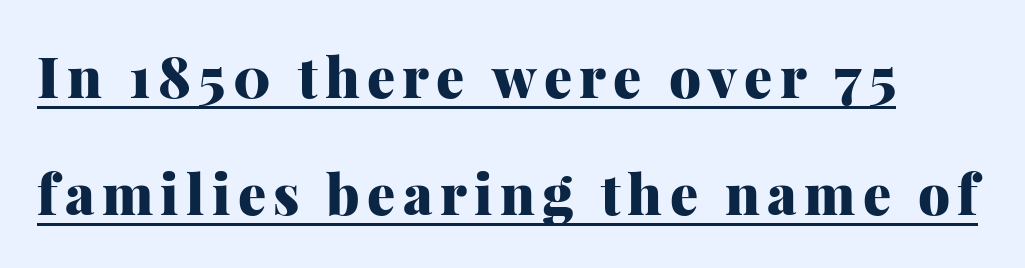
The image shows 56 px heavy serif type, upright; set loose line spacing (2.09x), underlined; medium stroke contrast and a medium x-height.
